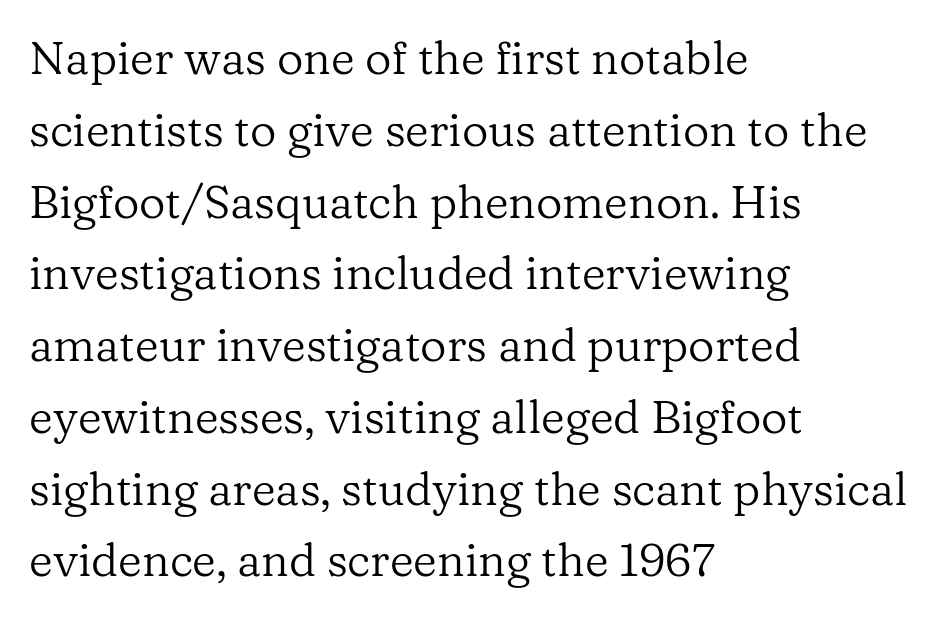
You can tell it's not italic because the verticals are truly vertical. Underlining? Definitely not there. You could call the tracking neutral — neither tight nor loose. Serifs: yes, visible at the terminals of the letterforms. The strokes are not fattened; the text isn't bold.
